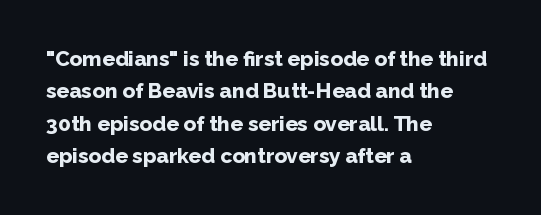
The image shows 21 px bold type, upright; set left-aligned, normal line spacing (1.54x), normal letter spacing, not underlined.
